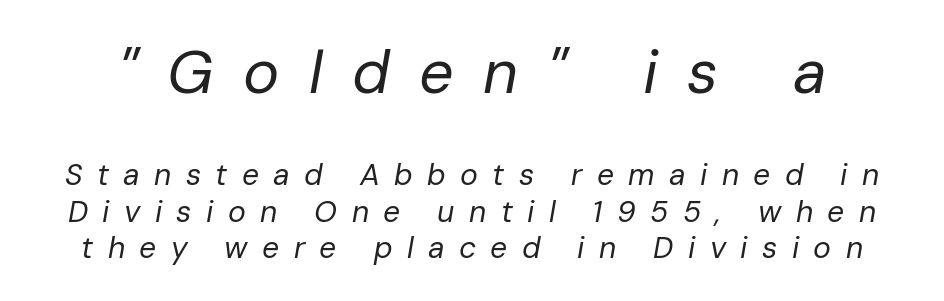
This sample has the flowing, uneven cadence of proportional lettering. Note: larger setting up top, smaller setting below. Lines of text with bare space underneath. Slant detected: the letters are inclined.
